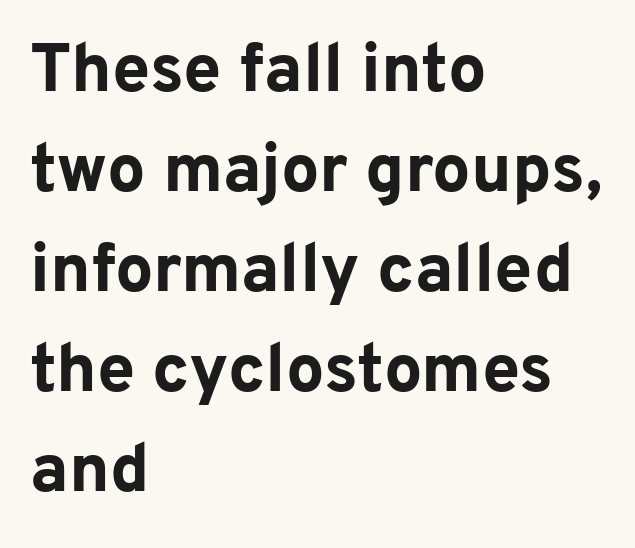
The specimen reads as upright at a glance. Students, this is bold: see how much ink each stroke carries. The paragraph has a hard left edge and a soft right edge. The passage shown is typed in a proportional face where columns would drift. Leading: standard. Look at the tracking — it's just the regular setting, nothing added.
